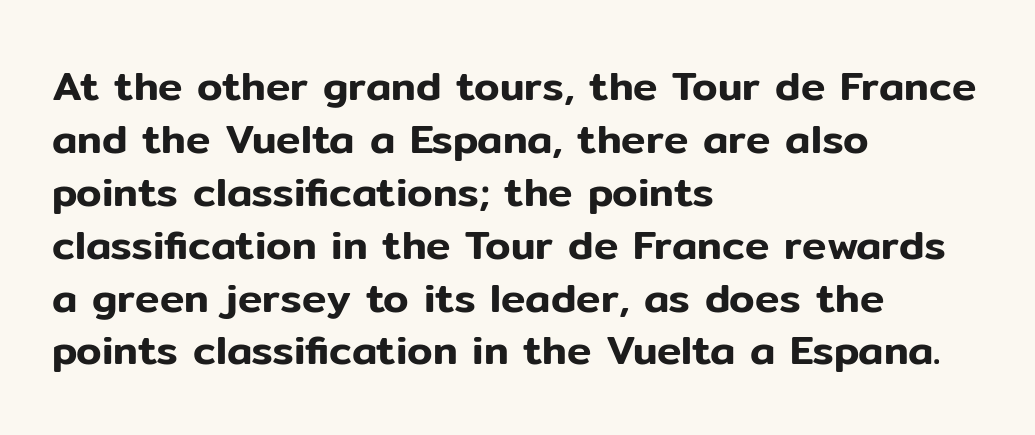
{"serif": "no", "italic": "no", "width": "normal", "stroke_contrast": "low", "x_height": "medium", "monospaced": "no", "underline": "no", "align": "left", "line_spacing": "normal", "line_spacing_ratio": 1.29, "letter_spacing": "normal", "letter_spacing_em": 0.0, "glyph_px": 41}
